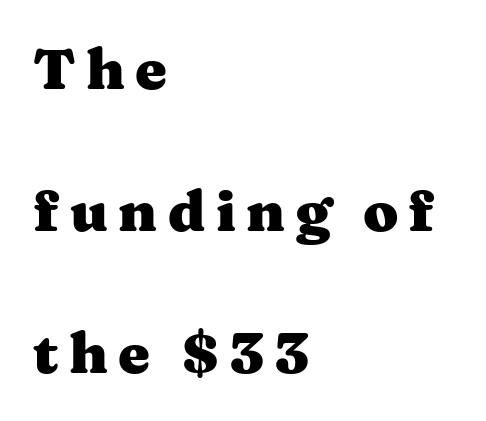
{"serif": "yes", "italic": "no", "bold": "yes", "weight": "heavy", "width": "wide", "stroke_contrast": "medium", "x_height": "medium", "monospaced": "no", "underline": "no", "align": "left", "line_spacing": "loose", "line_spacing_ratio": 2.49, "glyph_px": 57}
